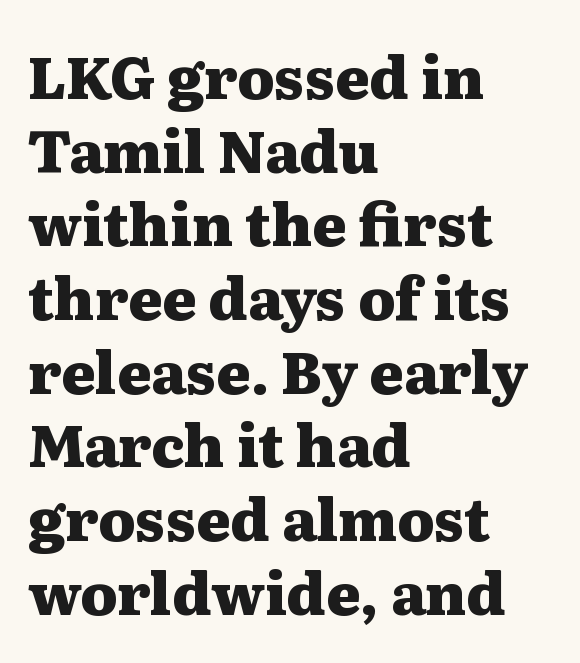
{"serif": "yes", "italic": "no", "bold": "yes", "weight": "heavy", "width": "wide", "stroke_contrast": "medium", "x_height": "medium", "monospaced": "no", "underline": "no", "align": "left", "line_spacing": "normal", "line_spacing_ratio": 1.27, "letter_spacing": "normal", "letter_spacing_em": 0.0, "glyph_px": 58}
